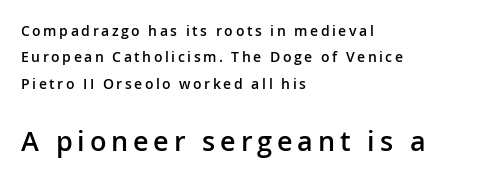
The image shows 27 px text type, upright; set left-aligned, line spacing 1.88x, not underlined; the second (bottom) block is 1.93x larger.
